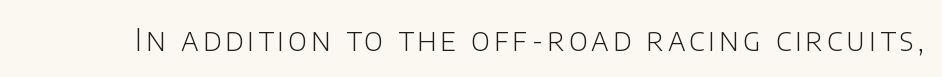
{"serif": "no", "italic": "no", "bold": "no", "weight": "light", "width": "normal", "stroke_contrast": "low", "x_height": "large", "monospaced": "no", "underline": "no", "glyph_px": 31}
